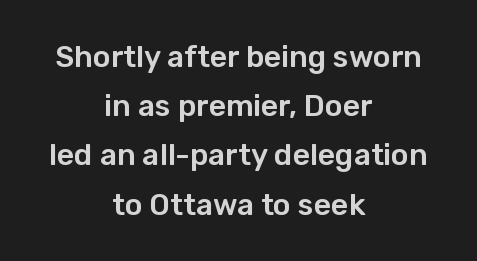
The image shows 30 px sans-serif type, upright; set centered, normal line spacing (1.64x), normal letter spacing, not underlined; low stroke contrast and a medium x-height.
